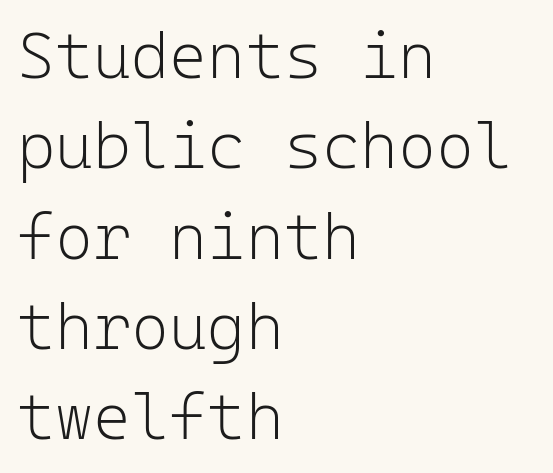
Is there much room between lines? A standard amount, neither cramped nor airy. A typesetter would mark this as roman, not italic. The ragged edge is on the right, which tells us the setting is flush left. The rendering shows plain stroke endings on the letterforms — a sans-serif design. Fixed-width glyphs throughout — classic coding-font behaviour. Heaviness? Minimal to ordinary, like unemphasized prose.
